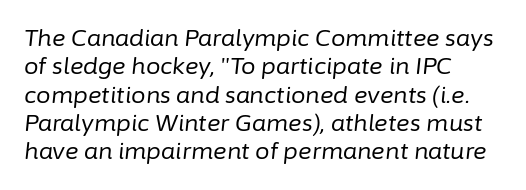
Posture: slanted. Lines of text with bare space underneath. Short note: letters normally spaced. Each line starts at the same left margin while the right side varies.
